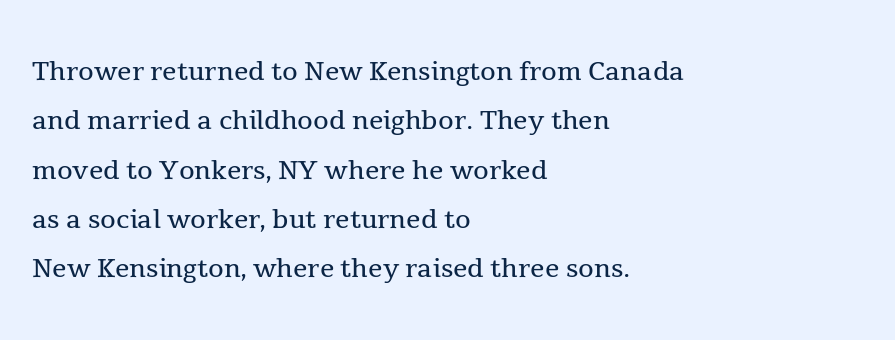
{"serif": "yes", "italic": "no", "bold": "no", "weight": "regular", "width": "normal", "x_height": "medium", "monospaced": "no", "underline": "no", "align": "left", "line_spacing": "normal", "line_spacing_ratio": 1.37, "letter_spacing": "normal", "letter_spacing_em": 0.0, "glyph_px": 36}
